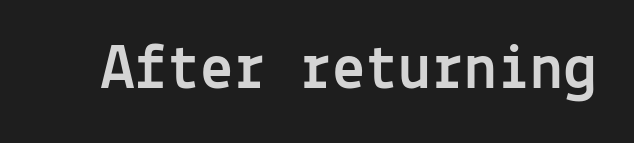
The rendering uses typewriter-style spacing with identical character cells. Check under the words: just untouched page. Classification — sans serif. When letters stand straight like this, we call the style roman or upright. Each word holds together tightly as a unit, with standard inter-letter gaps.
